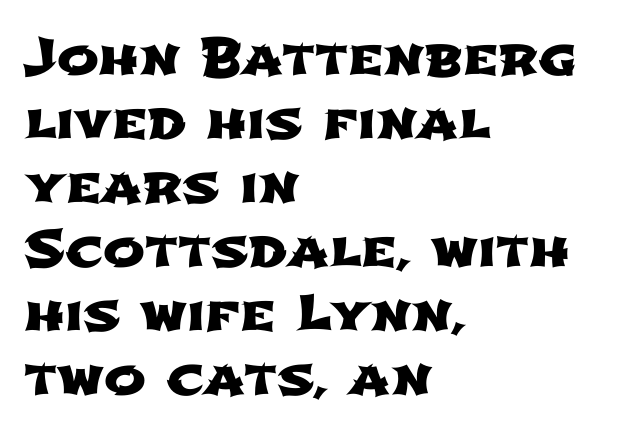
Q: Is the typeface a serif or a sans-serif typeface? A: Sans-serif.
Q: Is the text underlined? A: No.
Q: How is the paragraph aligned? A: Left-aligned.
Q: Is the spacing between letters normal or unusually wide? A: Normal.
Q: Is the spacing between lines tight, normal or loose? A: Normal.
Q: Width (condensed, normal, or wide)? A: Wide.
Q: Stroke contrast? A: Low.
Q: x-height? A: Medium.
Q: Monospaced? A: No.
